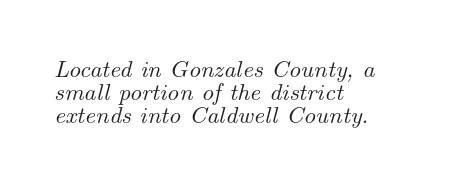
The image shows 24 px text type, italic (leaning right); set left-aligned, tight line spacing (0.96x), normal letter spacing, not underlined.
